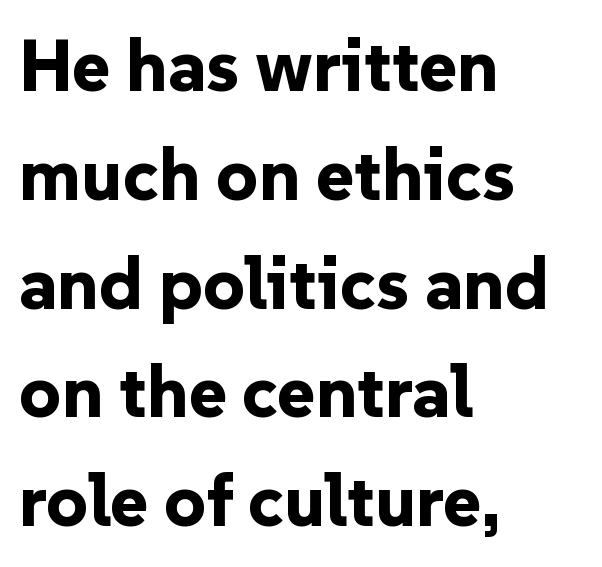
This sample uses plain, unmodified letter spacing. A normal amount of white space separates one row of letters from the next. Which margin do the lines hug? The left one — the right edge is uneven. Just letters on the line, the space beneath them empty.
